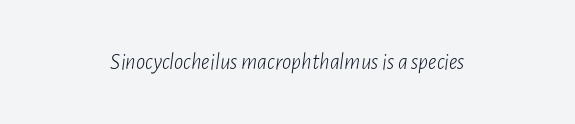
Words float on clear page, feet unadorned. These lines are centered, leaving both edges ragged. Italic: yes, the glyphs are oblique. Nothing heavy about these letters — not bold at all. Look at the tracking — it's just the regular setting, nothing added.
